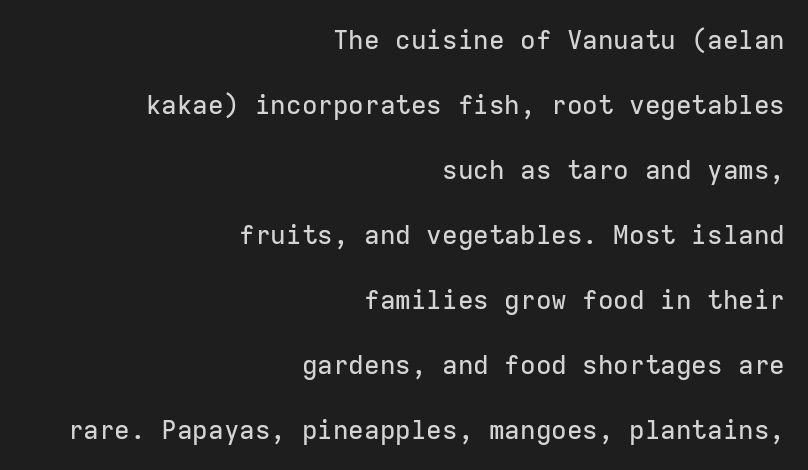
Leftover space on each line is placed entirely before the opening word. Notice how the stems are strictly vertical — no italics here. The space directly below the letters is spotless. These lines stand farther apart than default settings would place them. The passage shown has conventional tracking throughout.
